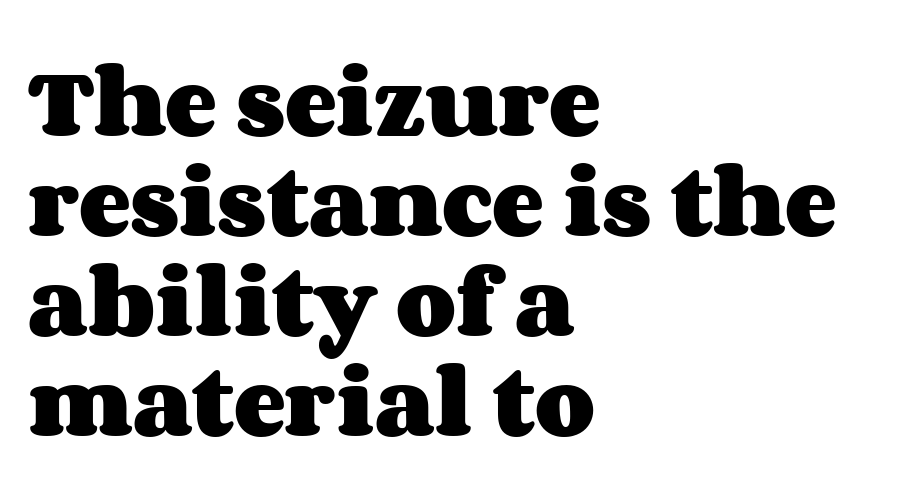
The image shows 78 px heavy, wide type, upright; set left-aligned, normal line spacing (1.28x), normal letter spacing, not underlined; medium stroke contrast and a large x-height.
